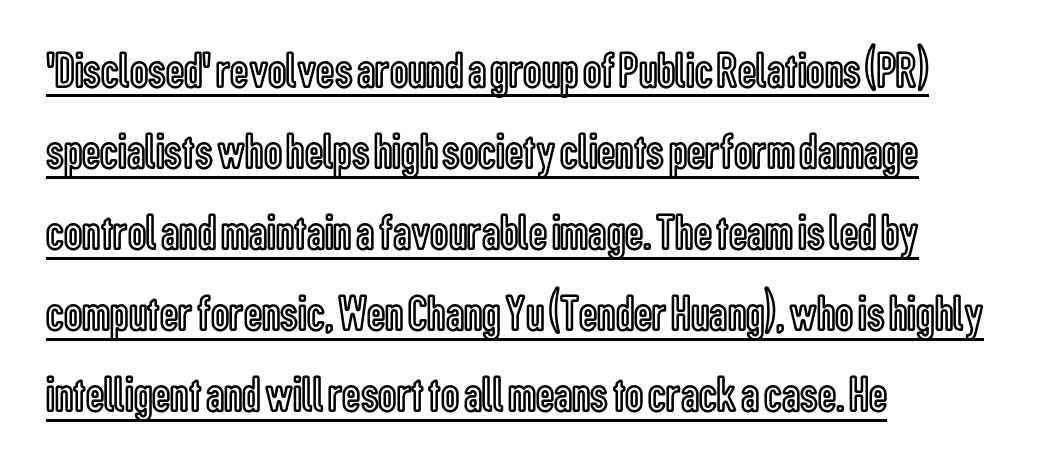
{"italic": "no", "width": "condensed", "x_height": "medium", "monospaced": "no", "underline": "yes", "align": "left", "line_spacing": "normal", "line_spacing_ratio": 1.59, "letter_spacing": "normal", "letter_spacing_em": 0.0, "glyph_px": 51}
